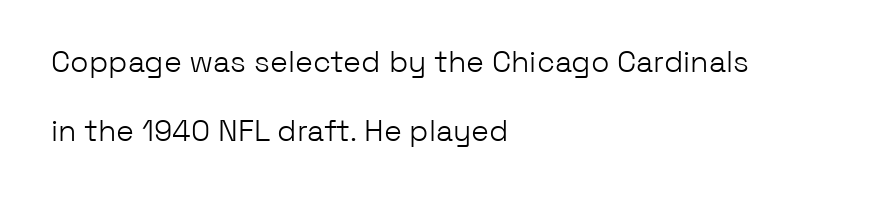
The image shows 30 px light sans-serif type, upright; set left-aligned, loose line spacing (2.3x), normal letter spacing, not underlined; low stroke contrast and a medium x-height.
